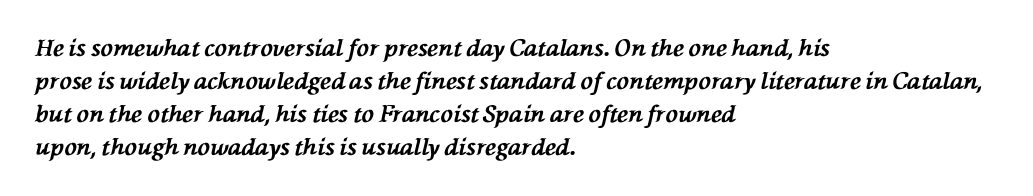
{"italic": "yes", "lean": "left", "slant_degrees": 76, "bold": "yes", "underline": "no", "align": "left", "line_spacing": "normal", "line_spacing_ratio": 1.44, "letter_spacing": "normal", "letter_spacing_em": 0.0, "glyph_px": 23}
